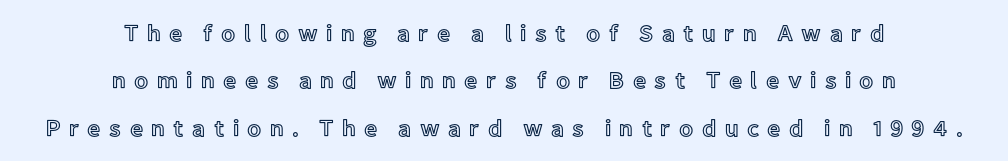
{"italic": "no", "underline": "no", "align": "center", "line_spacing": "loose", "line_spacing_ratio": 2.06, "letter_spacing": "wide", "letter_spacing_em": 0.36, "glyph_px": 23}
